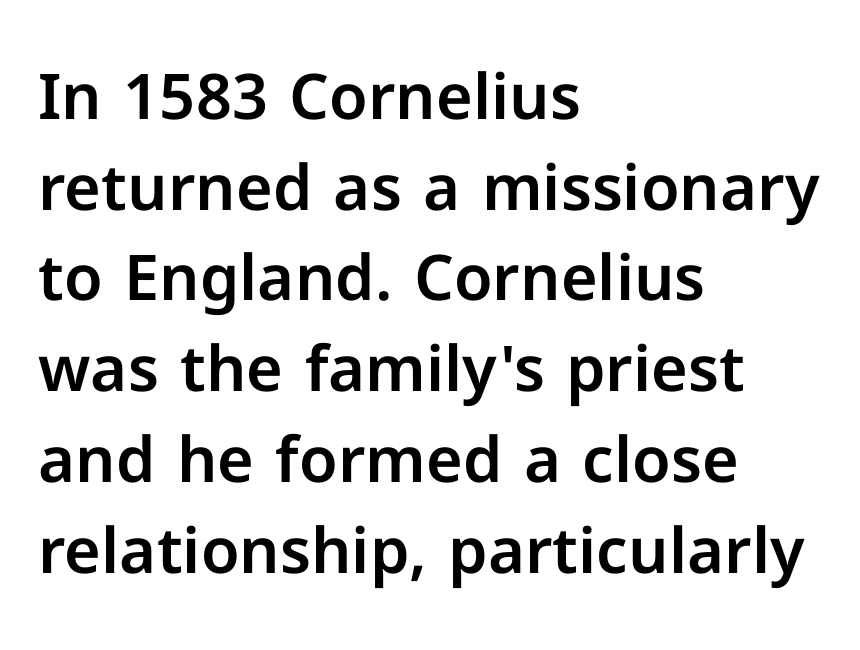
There is no visible air inserted between adjacent glyphs. Grotesque or geometric, the face here clearly has no serifs. Ascenders rise straight up at ninety degrees. The paragraph shown leans on its left margin. This sample keeps an unexceptional amount of space between lines. The letters advance in unequal steps, a hallmark of proportional type.
